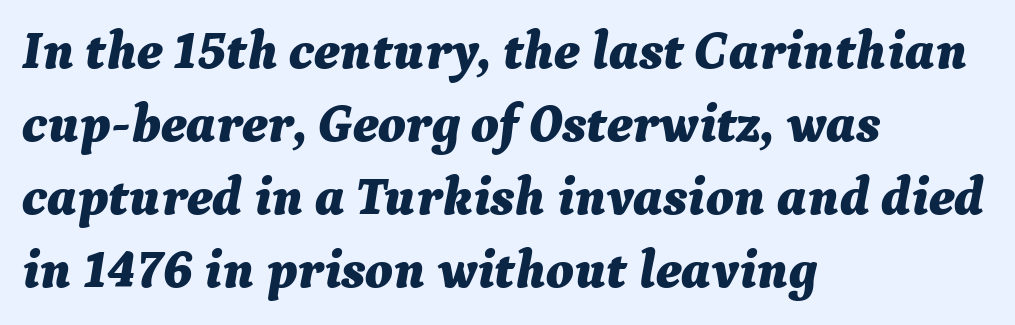
The image shows 53 px bold type, italic (leaning right); set left-aligned, normal line spacing (1.38x), normal letter spacing, not underlined; medium stroke contrast and a medium x-height.
